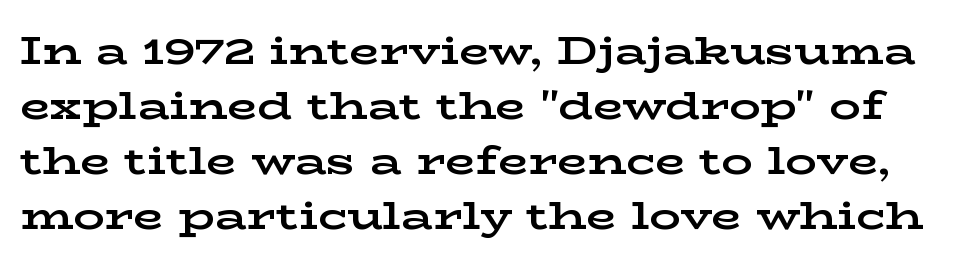
The image shows 39 px bold, wide serif type, upright; set normal line spacing (1.41x), normal letter spacing, not underlined; low stroke contrast and a medium x-height.
